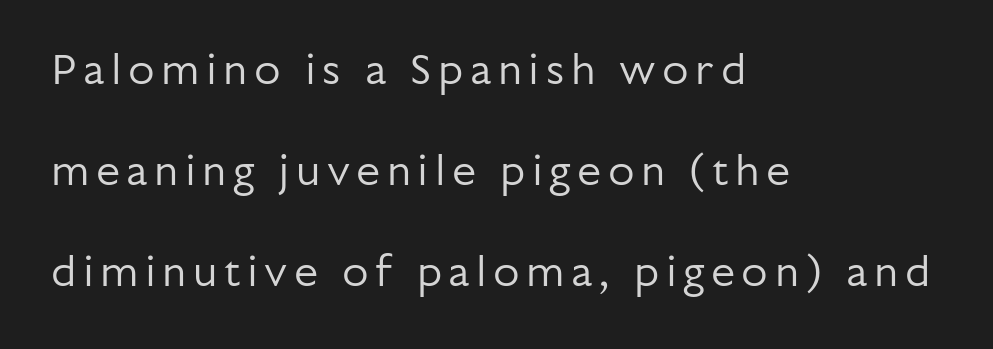
Q: Is the text bold? A: No.
Q: Is the text italic (slanted)? A: No, it is upright.
Q: Is the typeface a serif or a sans-serif typeface? A: Sans-serif.
Q: Is the text underlined? A: No.
Q: How is the paragraph aligned? A: Left-aligned.
Q: Is the spacing between lines tight, normal or loose? A: Loose.
Q: Width (condensed, normal, or wide)? A: Normal.
Q: Stroke contrast? A: Low.
Q: x-height? A: Medium.
Q: Monospaced? A: No.
